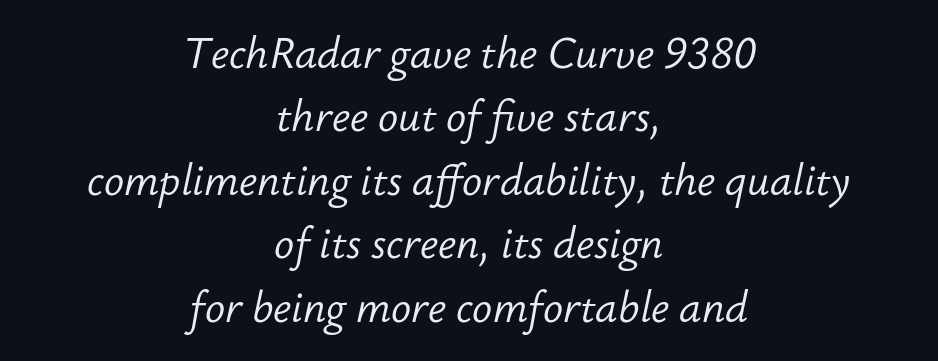
{"italic": "yes", "lean": "right", "slant_degrees": 12, "bold": "no", "weight": "light", "width": "normal", "stroke_contrast": "low", "x_height": "small", "monospaced": "no", "underline": "no", "align": "center", "line_spacing": "normal", "line_spacing_ratio": 1.51, "letter_spacing": "normal", "letter_spacing_em": 0.0, "glyph_px": 42}
